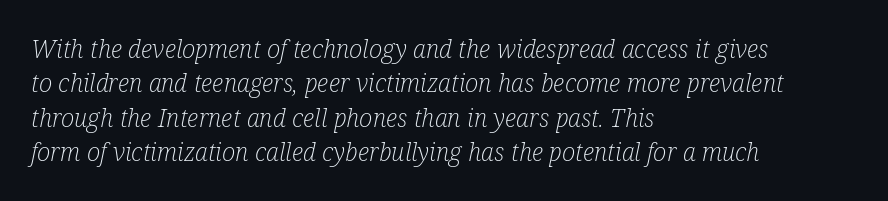
{"italic": "yes", "lean": "right", "slant_degrees": 12, "bold": "no", "underline": "no", "align": "left", "line_spacing": "normal", "line_spacing_ratio": 1.38, "letter_spacing": "normal", "letter_spacing_em": 0.0, "glyph_px": 25}
